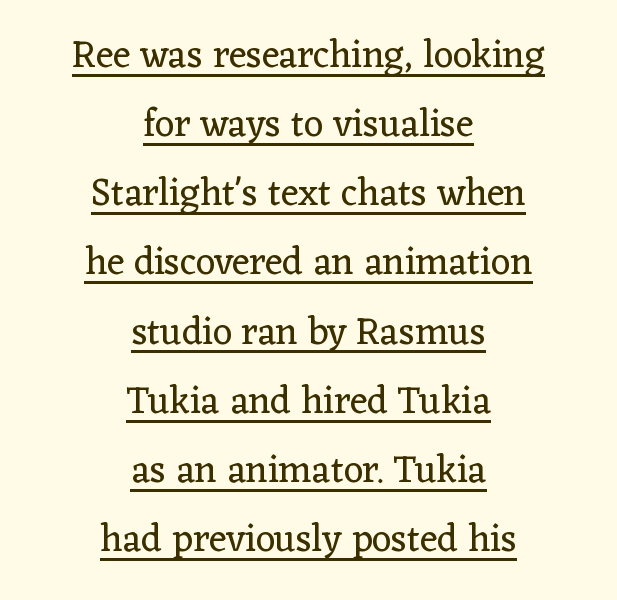
Q: Is the text bold? A: No.
Q: Is the text italic (slanted)? A: No, it is upright.
Q: Is the typeface a serif or a sans-serif typeface? A: Serif.
Q: Is the text underlined? A: Yes.
Q: How is the paragraph aligned? A: Centered.
Q: Is the spacing between letters normal or unusually wide? A: Normal.
Q: Width (condensed, normal, or wide)? A: Normal.
Q: Stroke contrast? A: Low.
Q: x-height? A: Medium.
Q: Monospaced? A: No.
